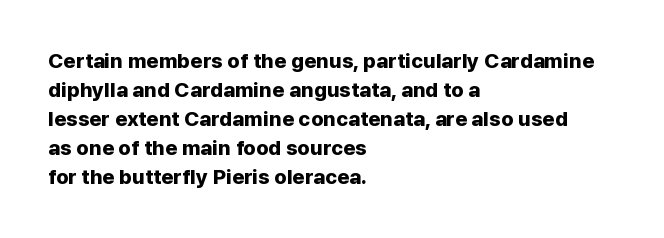
Q: Is the text bold? A: Yes.
Q: Is the text italic (slanted)? A: No, it is upright.
Q: Is the text underlined? A: No.
Q: How is the paragraph aligned? A: Left-aligned.
Q: Is the spacing between letters normal or unusually wide? A: Normal.
Q: Is the spacing between lines tight, normal or loose? A: Normal.
